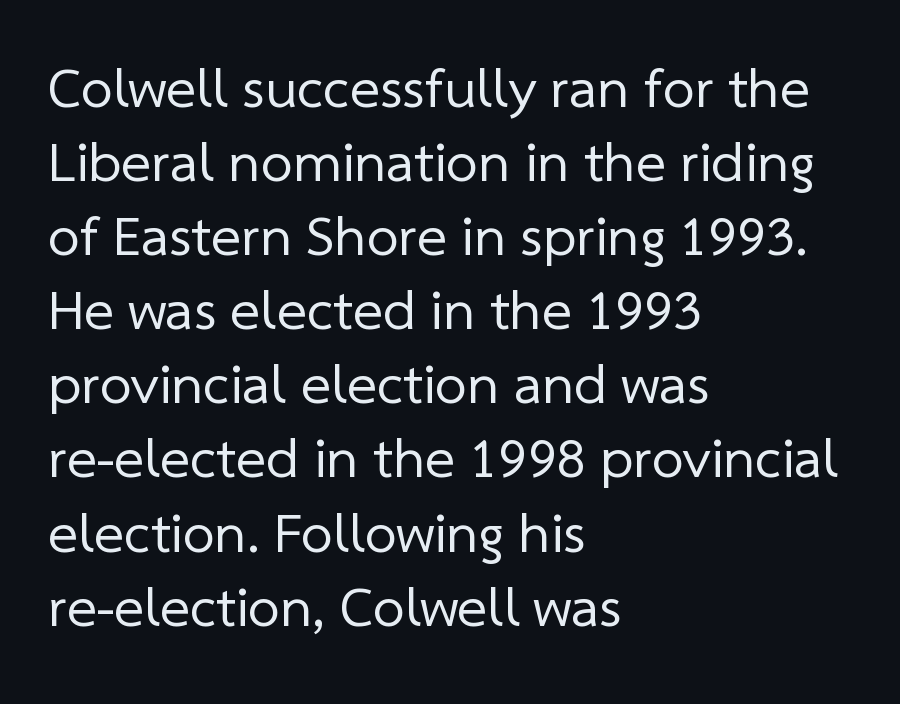
{"serif": "no", "bold": "no", "weight": "regular", "width": "normal", "stroke_contrast": "low", "x_height": "medium", "monospaced": "no", "underline": "no", "align": "left", "line_spacing": "normal", "line_spacing_ratio": 1.3, "letter_spacing": "normal", "letter_spacing_em": 0.0, "glyph_px": 57}
